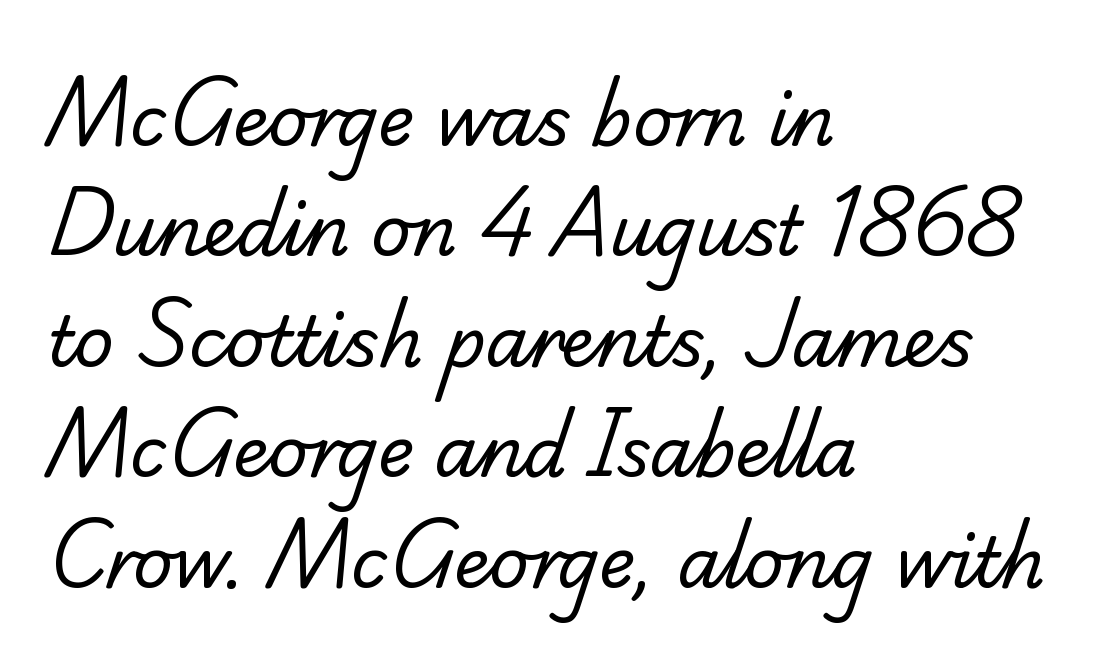
Q: Is the text bold? A: No.
Q: Is the typeface a serif or a sans-serif typeface? A: Serif.
Q: Is the text underlined? A: No.
Q: How is the paragraph aligned? A: Left-aligned.
Q: Is the spacing between letters normal or unusually wide? A: Normal.
Q: Is the spacing between lines tight, normal or loose? A: Normal.
Q: Width (condensed, normal, or wide)? A: Normal.
Q: Stroke contrast? A: Low.
Q: x-height? A: Small.
Q: Monospaced? A: No.
